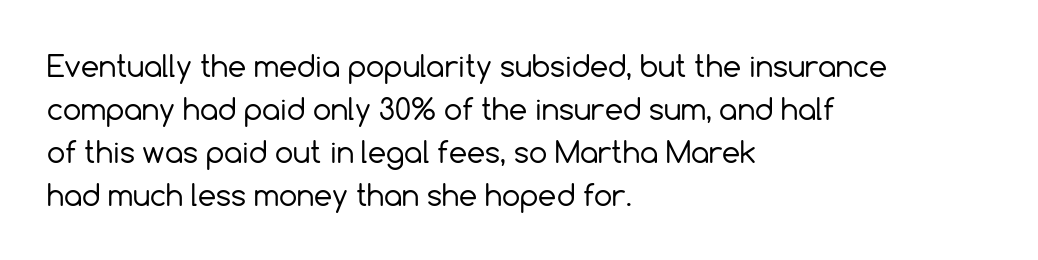
The image shows 29 px regular-weight sans-serif type, upright; set left-aligned, normal line spacing (1.48x), normal letter spacing, not underlined; a medium x-height.
